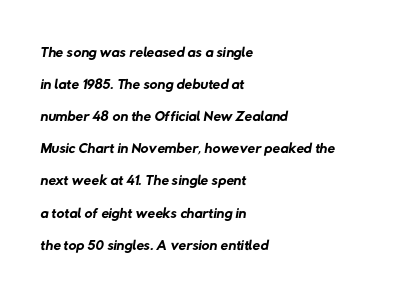
The image shows 22 px text type; set left-aligned, normal line spacing (1.46x), normal letter spacing, not underlined.
